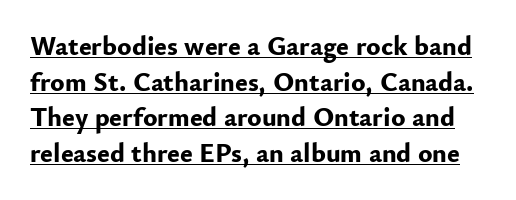
Each word holds together tightly as a unit, with standard inter-letter gaps. Normally led — the rows are evenly, conventionally spaced. What decoration does the sample have? An underline. Italic: no, the glyphs are upright roman. How heavy is the stroke? Heavy — this is a bold.
